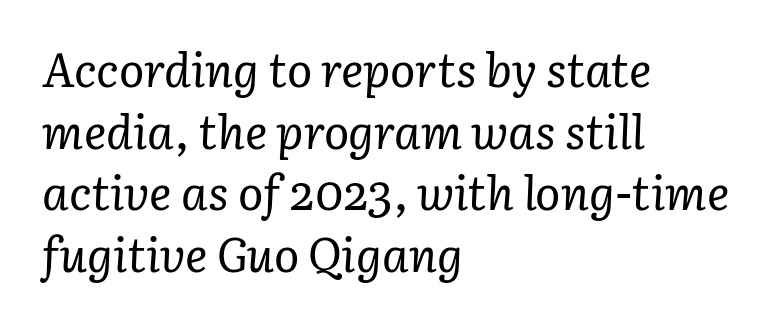
The image shows 47 px regular-weight serif type, italic (leaning right); set left-aligned, normal line spacing (1.31x), normal letter spacing, not underlined; low stroke contrast and a medium x-height.
